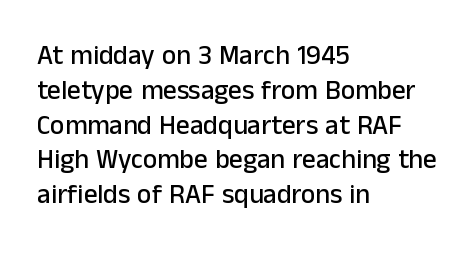
Students, observe: this is what conventionally led text looks like. This sample uses plain, unmodified letter spacing. Nobody drew a line under any word here. The typesetter chose a ragged-right arrangement here. Style check: upright.
